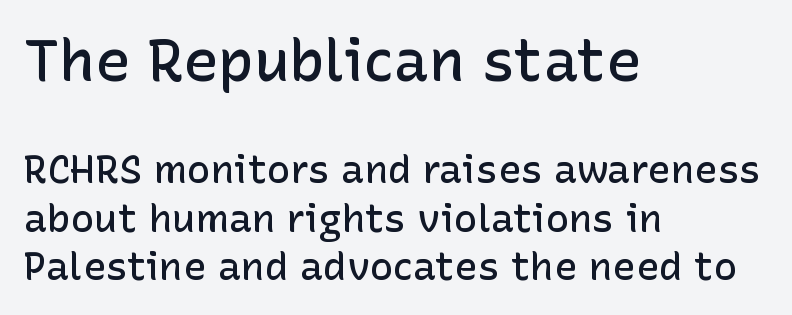
The rendering uses natural spacing where letterforms have individual widths. Compared with an ordinary text face, these strokes are moderately heavier — a semibold. What stands out about the letter spacing? Nothing — it is the standard amount. Size contrast runs from large at the top to small at the bottom.
